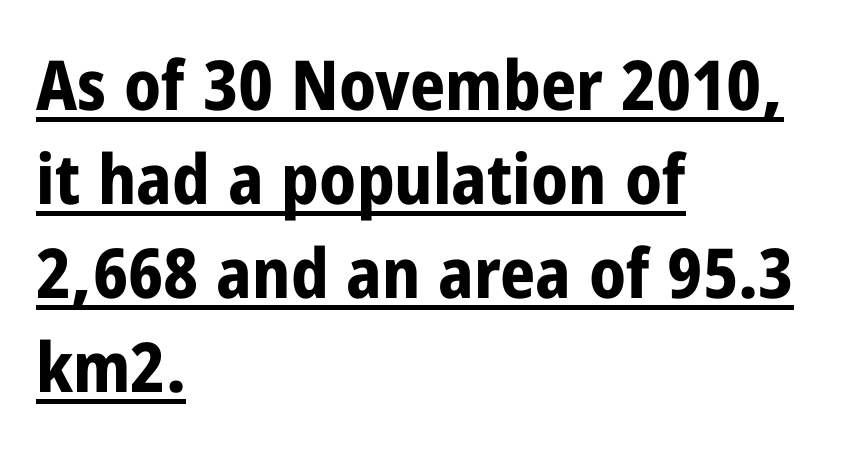
{"serif": "no", "italic": "no", "bold": "yes", "weight": "bold", "width": "condensed", "stroke_contrast": "low", "x_height": "medium", "monospaced": "no", "underline": "yes", "align": "left", "line_spacing": "normal", "line_spacing_ratio": 1.36, "letter_spacing": "normal", "letter_spacing_em": 0.0, "glyph_px": 69}
